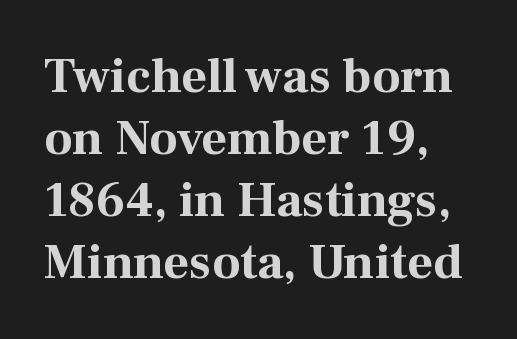
Q: Is the text bold? A: Yes.
Q: Is the text italic (slanted)? A: No, it is upright.
Q: Is the typeface a serif or a sans-serif typeface? A: Serif.
Q: Is the text underlined? A: No.
Q: How is the paragraph aligned? A: Left-aligned.
Q: Is the spacing between letters normal or unusually wide? A: Normal.
Q: Width (condensed, normal, or wide)? A: Normal.
Q: Stroke contrast? A: Medium.
Q: x-height? A: Medium.
Q: Monospaced? A: No.
